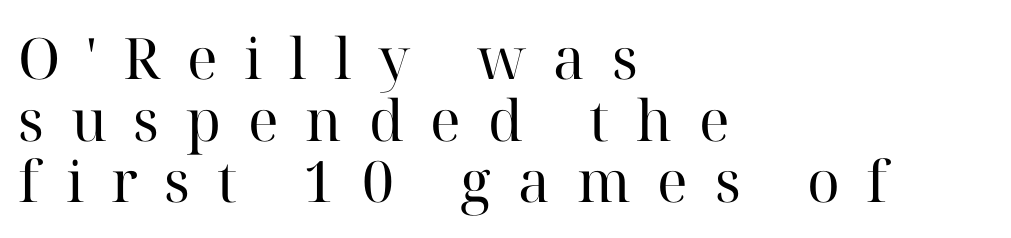
Horizontal alignment here is leftward, the default for most running prose. Classification — serif. Every stem runs plumb, perpendicular to the baseline. Unmarked baselines from the first word to the last. Ink coverage per letter is moderate at most. Honestly, the rows look squashed on top of each other.
